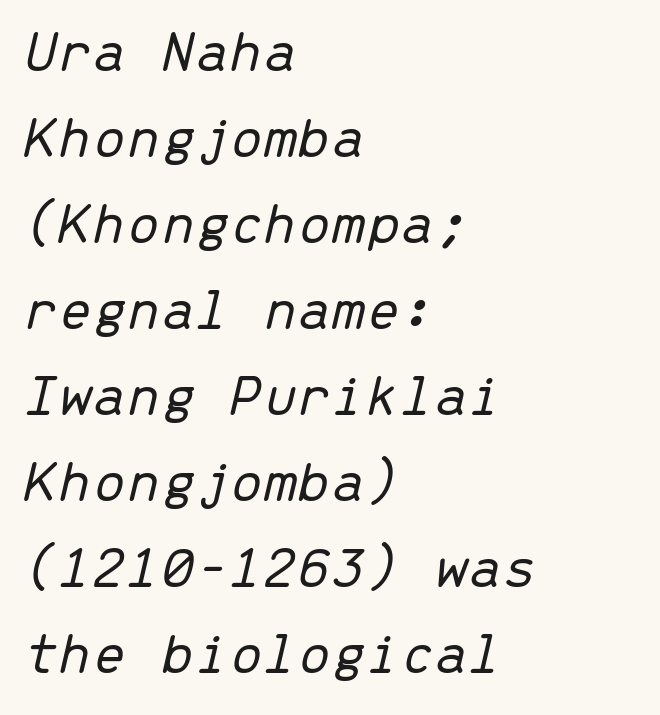
The lines in this sample share a left origin and differ only in where they stop. You could call the tracking neutral — neither tight nor loose. Stroke mass is kept to a normal reading level or below. Do the characters align in a grid? Yes, the font is monospaced. Notice how the stems are inclined rather than vertical — that's the hallmark of italics.
